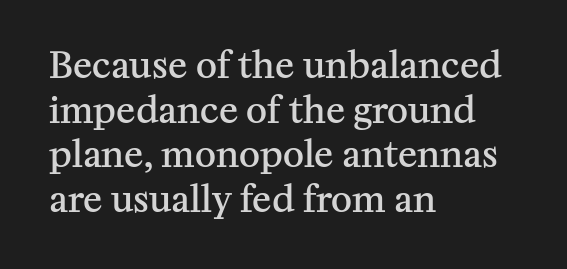
No extra tracking has been applied to these lines. I'd call this a serif setting — the letters wear small feet. Its strokes are somewhat broadened, the hallmark of semibold type. The ragged edge is on the right, which tells us the setting is flush left. Does the lettering tilt? It doesn't — this is upright. This rendering features lettering with no underline.
